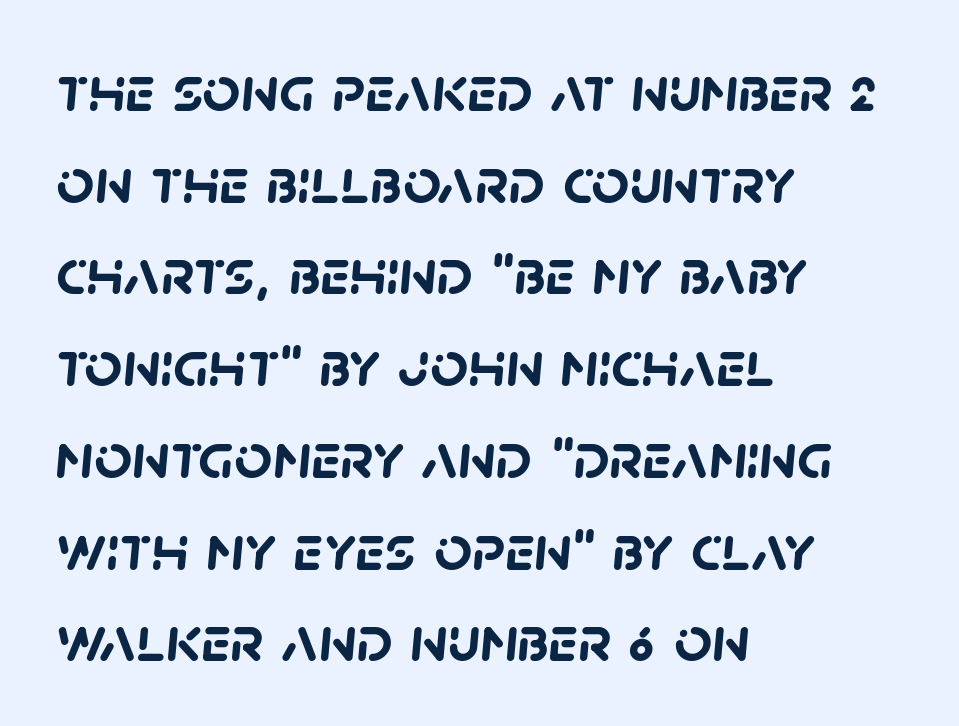
The image shows 66 px semibold sans-serif type; set left-aligned, normal line spacing (1.39x), normal letter spacing, not underlined; low stroke contrast and a large x-height.
